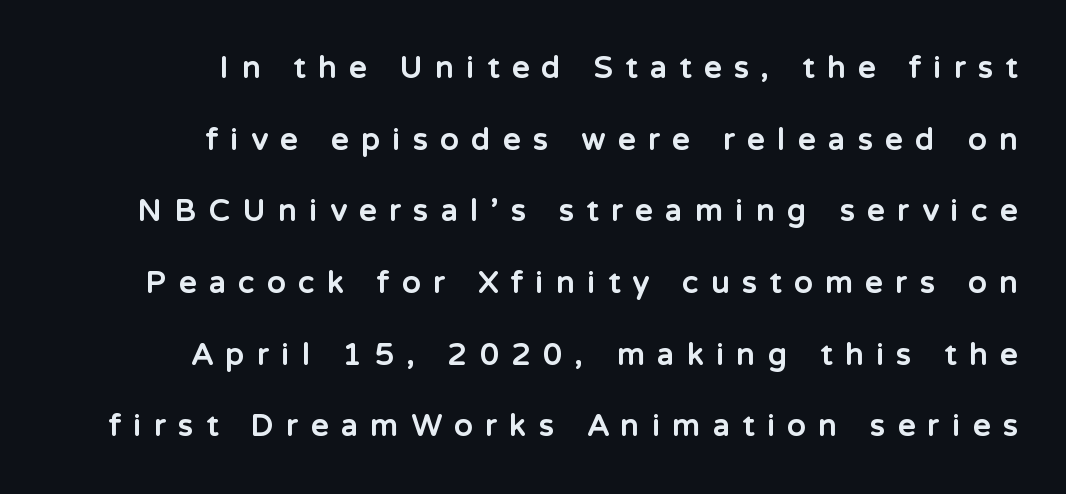
Horizontally, the lines are justified to the trailing edge only. Heavy-handed strokes throughout: this text is bold. Style check: upright. Are there feet on the stems? There aren't — it's a sans.
